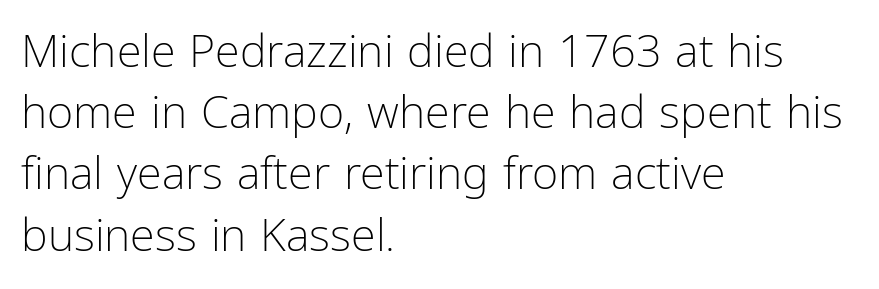
No letter is thick-stroked: the sample isn't bold. Is this a fixed-width face? No — the glyphs have proportional, varying widths. The tracking reads as untouched default to a designer's eye. These lines sit exactly where default settings would place them. The lettering holds an erect, upright posture throughout.
